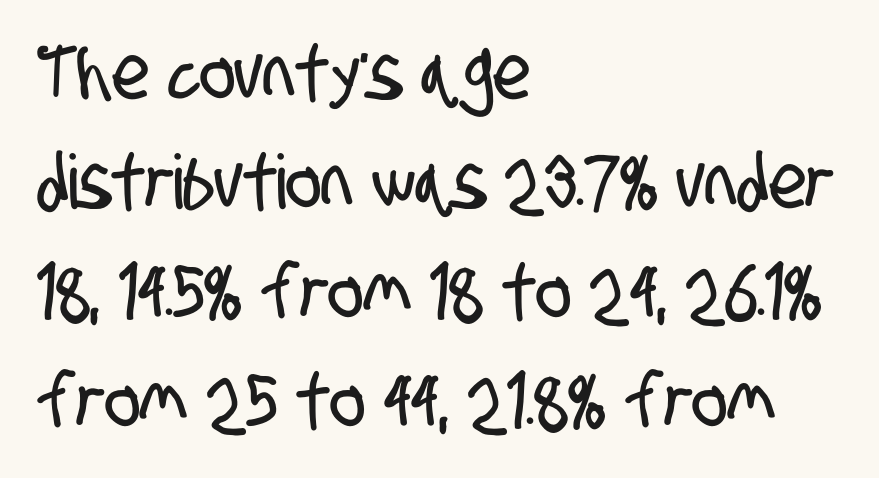
Q: Is the typeface a serif or a sans-serif typeface? A: Sans-serif.
Q: Is the text underlined? A: No.
Q: How is the paragraph aligned? A: Left-aligned.
Q: Is the spacing between letters normal or unusually wide? A: Normal.
Q: Is the spacing between lines tight, normal or loose? A: Normal.
Q: Width (condensed, normal, or wide)? A: Condensed.
Q: Stroke contrast? A: Low.
Q: x-height? A: Large.
Q: Monospaced? A: No.
